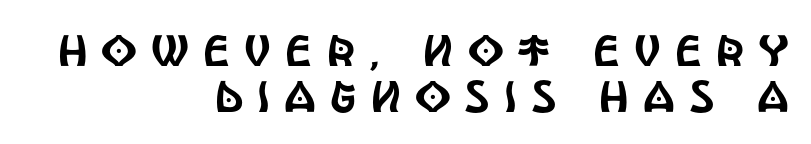
{"serif": "no", "italic": "no", "width": "condensed", "x_height": "large", "monospaced": "no", "underline": "no", "align": "right", "line_spacing": "tight", "line_spacing_ratio": 1.05, "letter_spacing": "wide", "letter_spacing_em": 0.32, "glyph_px": 44}
